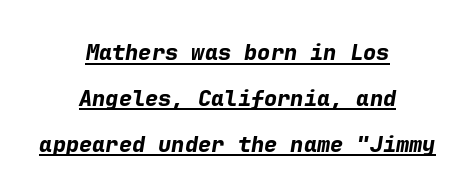
The image shows 22 px bold type, italic (leaning right); set centered, loose line spacing (2.08x), normal letter spacing, underlined.
